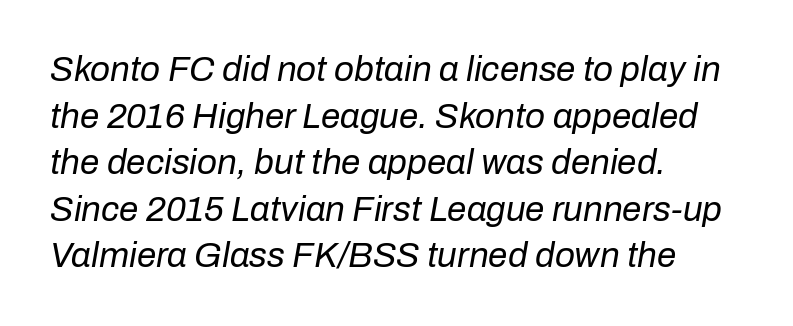
{"italic": "yes", "lean": "right", "slant_degrees": 10, "bold": "no", "weight": "regular", "width": "normal", "stroke_contrast": "low", "x_height": "medium", "monospaced": "no", "underline": "no", "align": "left", "line_spacing": "normal", "line_spacing_ratio": 1.33, "letter_spacing": "normal", "letter_spacing_em": 0.0, "glyph_px": 35}
